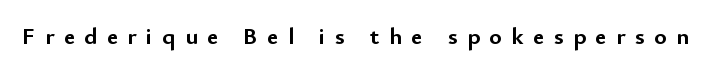
Q: Is the text bold? A: Yes.
Q: Is the text italic (slanted)? A: No, it is upright.
Q: Is the text underlined? A: No.
Q: Is the spacing between letters normal or unusually wide? A: Unusually wide.
